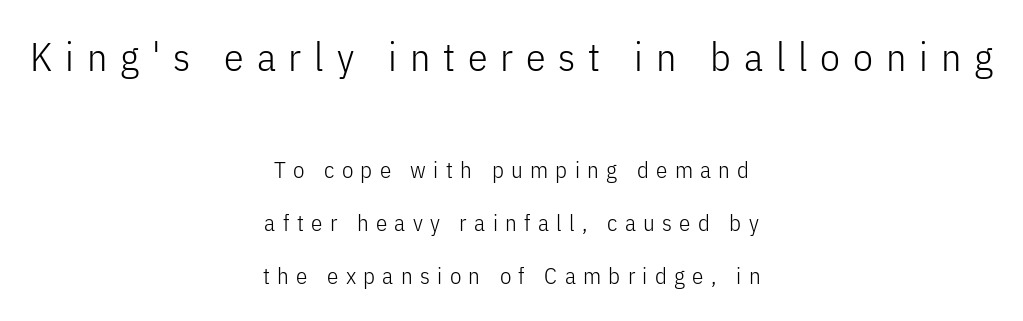
{"serif": "no", "italic": "no", "bold": "no", "weight": "light", "width": "condensed", "stroke_contrast": "low", "x_height": "medium", "monospaced": "no", "underline": "no", "align": "center", "line_spacing": "loose", "line_spacing_ratio": 2.3, "letter_spacing": "wide", "letter_spacing_em": 0.32, "larger_block": "first", "size_ratio": 1.74, "glyph_px": 40}
